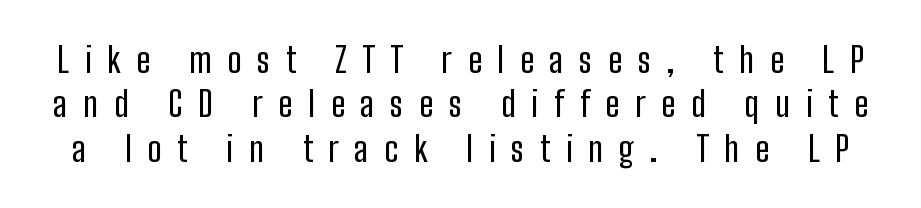
Q: Is the text italic (slanted)? A: No, it is upright.
Q: Is the typeface a serif or a sans-serif typeface? A: Sans-serif.
Q: Is the text underlined? A: No.
Q: Is the spacing between letters normal or unusually wide? A: Unusually wide.
Q: Is the spacing between lines tight, normal or loose? A: Normal.
Q: Width (condensed, normal, or wide)? A: Condensed.
Q: Stroke contrast? A: Low.
Q: x-height? A: Medium.
Q: Monospaced? A: No.
